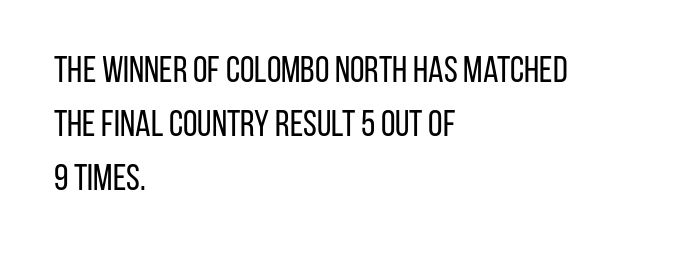
Q: Is the text bold? A: No.
Q: Is the text italic (slanted)? A: No, it is upright.
Q: Is the typeface a serif or a sans-serif typeface? A: Sans-serif.
Q: Is the text underlined? A: No.
Q: How is the paragraph aligned? A: Left-aligned.
Q: Is the spacing between letters normal or unusually wide? A: Normal.
Q: Is the spacing between lines tight, normal or loose? A: Normal.
Q: Width (condensed, normal, or wide)? A: Condensed.
Q: Stroke contrast? A: Low.
Q: x-height? A: Large.
Q: Monospaced? A: No.
